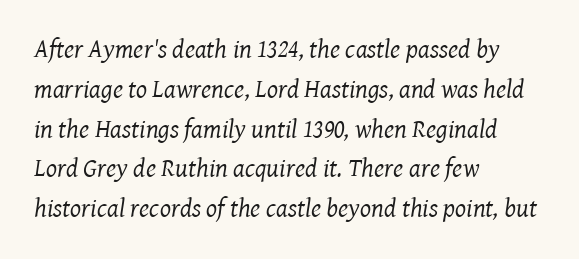
The image shows 26 px text type, italic (leaning right); set left-aligned, normal line spacing (1.53x), normal letter spacing, not underlined.
